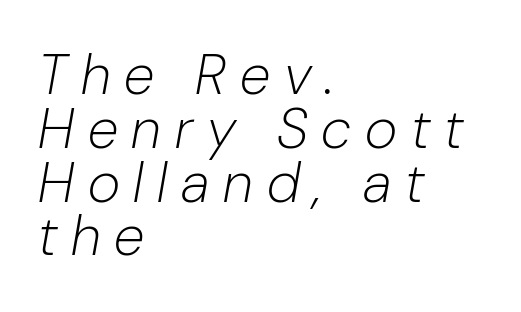
Q: Is the text bold? A: No.
Q: Is the text italic (slanted)? A: Yes, it leans right by about 10 degrees.
Q: Is the text underlined? A: No.
Q: How is the paragraph aligned? A: Left-aligned.
Q: Is the spacing between letters normal or unusually wide? A: Unusually wide.
Q: Is the spacing between lines tight, normal or loose? A: Tight.
Q: Width (condensed, normal, or wide)? A: Normal.
Q: Stroke contrast? A: Low.
Q: x-height? A: Medium.
Q: Monospaced? A: No.
